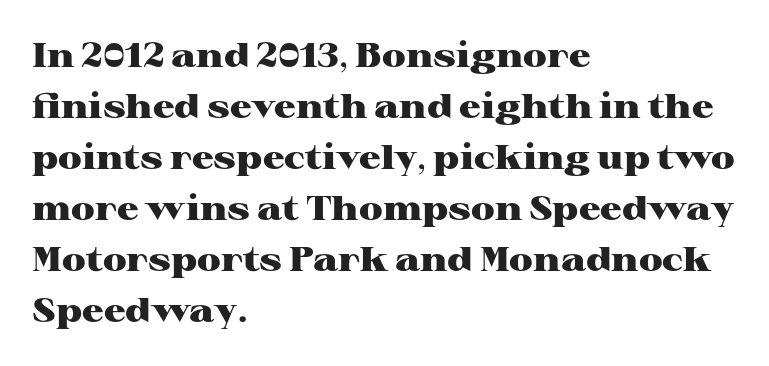
Q: Is the text bold? A: Yes.
Q: Is the text italic (slanted)? A: No, it is upright.
Q: Is the typeface a serif or a sans-serif typeface? A: Serif.
Q: Is the text underlined? A: No.
Q: How is the paragraph aligned? A: Left-aligned.
Q: Is the spacing between letters normal or unusually wide? A: Normal.
Q: Is the spacing between lines tight, normal or loose? A: Normal.
Q: Width (condensed, normal, or wide)? A: Wide.
Q: Stroke contrast? A: High.
Q: x-height? A: Medium.
Q: Monospaced? A: No.
